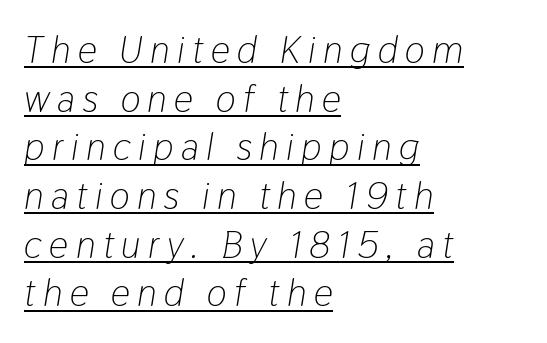
The image shows 38 px light, condensed type, italic (leaning right); set left-aligned, normal line spacing (1.28x), unusually wide letter spacing (+0.2 em), underlined; low stroke contrast and a medium x-height.
